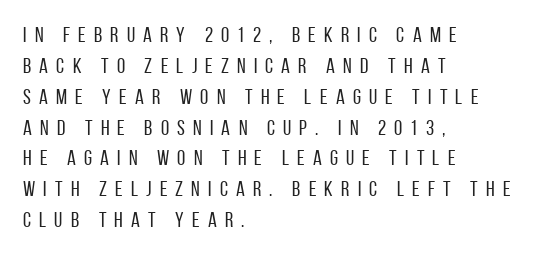
The image shows 21 px text type, upright; set left-aligned, normal line spacing (1.47x), unusually wide letter spacing (+0.39 em), not underlined.
